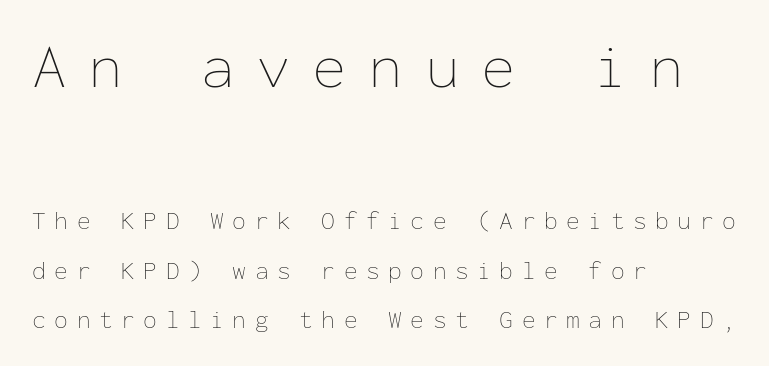
The face used here is monospaced, like something from a code editor. One glance says open: line gaps are wider than usual. The foot of each line stays bare and open. It's the straight-up-and-down kind of type.
